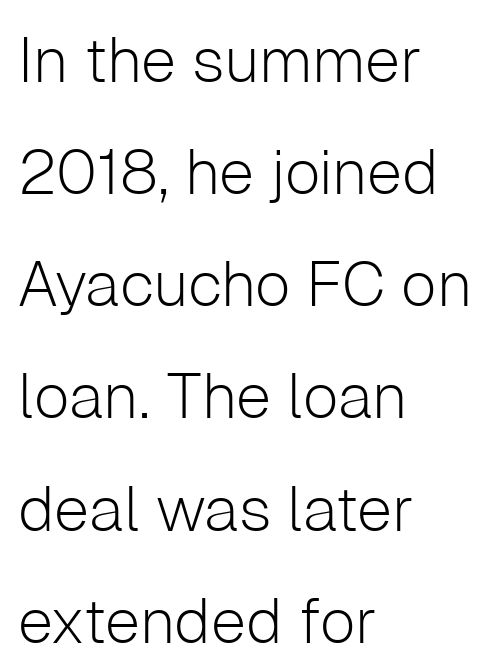
Q: Is the text bold? A: No.
Q: Is the text italic (slanted)? A: No, it is upright.
Q: Is the typeface a serif or a sans-serif typeface? A: Sans-serif.
Q: Is the text underlined? A: No.
Q: How is the paragraph aligned? A: Left-aligned.
Q: Is the spacing between letters normal or unusually wide? A: Normal.
Q: Width (condensed, normal, or wide)? A: Normal.
Q: Stroke contrast? A: Low.
Q: x-height? A: Medium.
Q: Monospaced? A: No.
